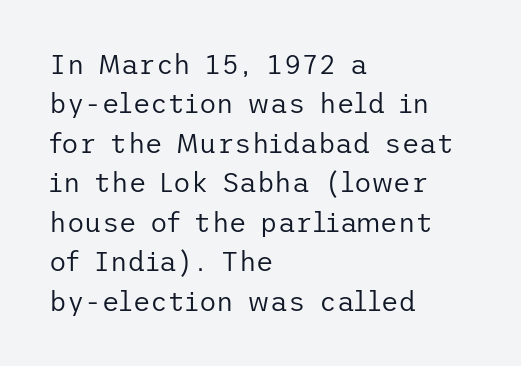
Quick note: not italic, upright. Is the stroke heavy? The answer is a plain regular-or-lighter. The setting favours the left margin, as ordinary paragraphs usually do. Has an underline been added? It has not. Tracking here is standard; glyphs follow each other at the usual distance. Line spacing here is normal.
